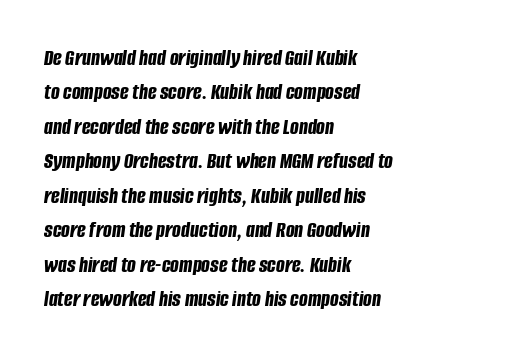
Q: Is the text bold? A: Yes.
Q: Is the text italic (slanted)? A: Yes, it leans right by about 8 degrees.
Q: Is the text underlined? A: No.
Q: How is the paragraph aligned? A: Left-aligned.
Q: Is the spacing between letters normal or unusually wide? A: Normal.
Q: Is the spacing between lines tight, normal or loose? A: Normal.
